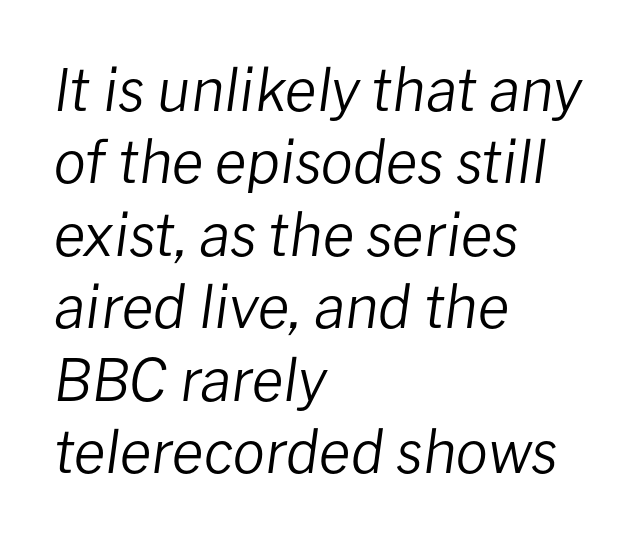
The image shows 58 px regular-weight type, italic (leaning right); set left-aligned, normal line spacing (1.25x), normal letter spacing, not underlined; low stroke contrast and a medium x-height.
